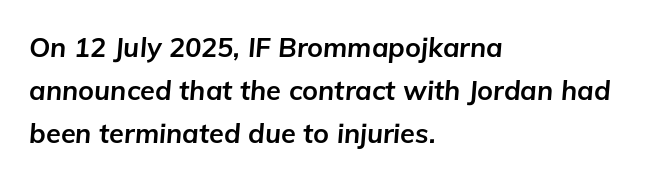
{"italic": "yes", "lean": "right", "slant_degrees": 5, "bold": "yes", "underline": "no", "align": "left", "line_spacing": "normal", "line_spacing_ratio": 1.59, "letter_spacing": "normal", "letter_spacing_em": 0.0, "glyph_px": 27}
